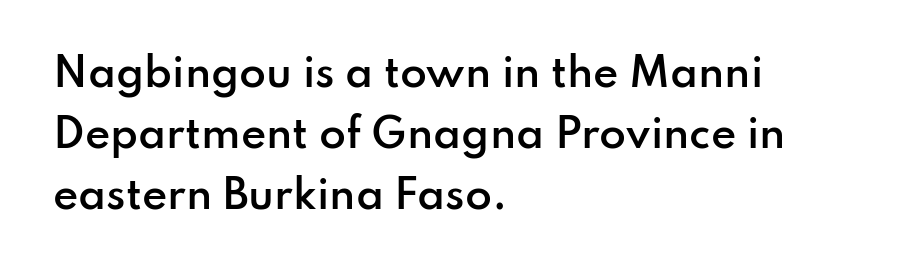
{"serif": "no", "italic": "no", "bold": "semi", "weight": "semibold", "width": "normal", "stroke_contrast": "low", "x_height": "small", "monospaced": "no", "underline": "no", "align": "left", "line_spacing": "normal", "line_spacing_ratio": 1.56, "letter_spacing": "normal", "letter_spacing_em": 0.0, "glyph_px": 39}
